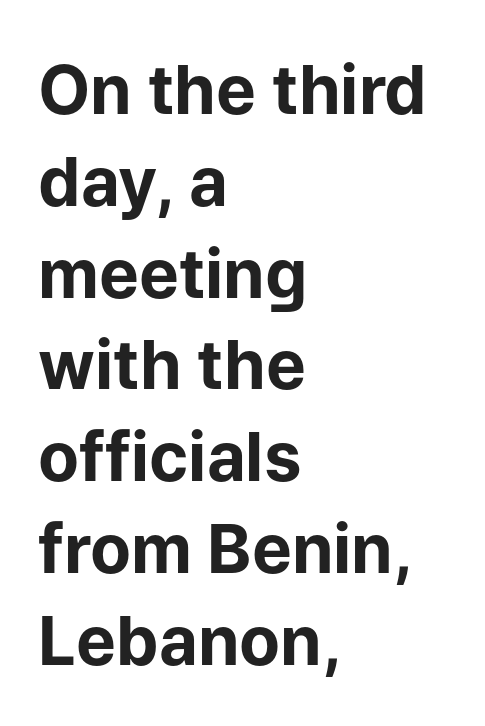
{"serif": "no", "italic": "no", "bold": "yes", "weight": "bold", "width": "normal", "stroke_contrast": "low", "x_height": "medium", "monospaced": "no", "underline": "no", "align": "left", "line_spacing": "normal", "line_spacing_ratio": 1.37, "letter_spacing": "normal", "letter_spacing_em": 0.0, "glyph_px": 67}
